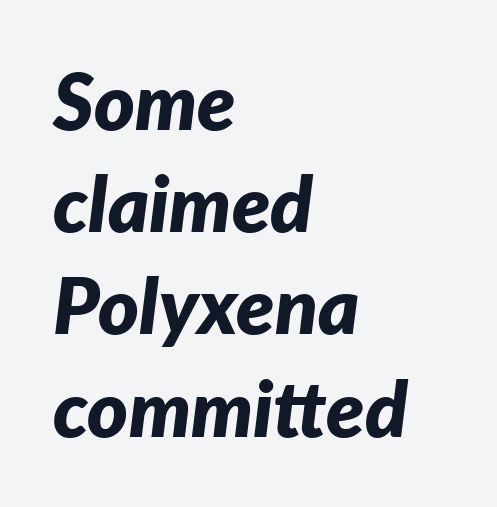
{"italic": "yes", "lean": "right", "slant_degrees": 7, "bold": "yes", "weight": "bold", "width": "normal", "stroke_contrast": "low", "x_height": "medium", "monospaced": "no", "underline": "no", "align": "left", "line_spacing": "normal", "line_spacing_ratio": 1.31, "letter_spacing": "normal", "letter_spacing_em": 0.0, "glyph_px": 78}
